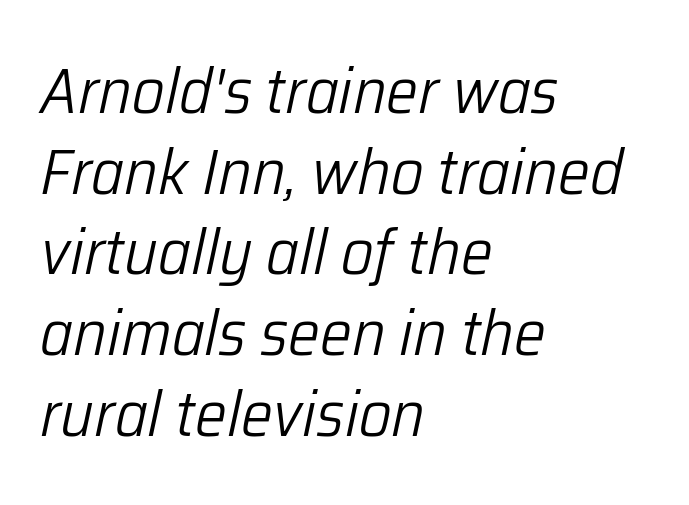
Q: Is the text bold? A: No.
Q: Is the text italic (slanted)? A: Yes, it leans right by about 12 degrees.
Q: Is the text underlined? A: No.
Q: How is the paragraph aligned? A: Left-aligned.
Q: Is the spacing between letters normal or unusually wide? A: Normal.
Q: Is the spacing between lines tight, normal or loose? A: Normal.
Q: Width (condensed, normal, or wide)? A: Normal.
Q: Stroke contrast? A: Low.
Q: x-height? A: Medium.
Q: Monospaced? A: No.
